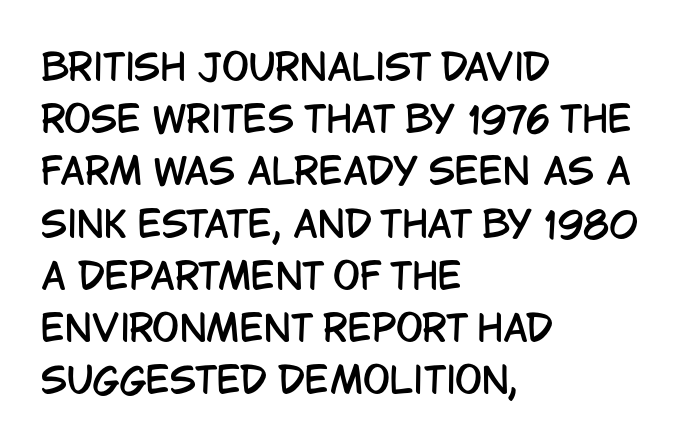
Q: Is the text italic (slanted)? A: No, it is upright.
Q: Is the typeface a serif or a sans-serif typeface? A: Sans-serif.
Q: Is the text underlined? A: No.
Q: How is the paragraph aligned? A: Left-aligned.
Q: Is the spacing between letters normal or unusually wide? A: Normal.
Q: Is the spacing between lines tight, normal or loose? A: Normal.
Q: Width (condensed, normal, or wide)? A: Condensed.
Q: Stroke contrast? A: Low.
Q: x-height? A: Large.
Q: Monospaced? A: No.
